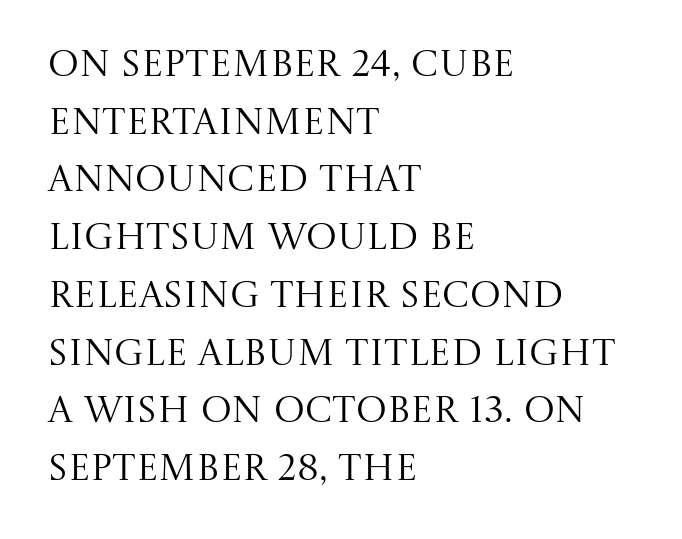
Unmarked baselines from the first word to the last. Look at the bottom of the vertical strokes: they flare into serifs here. Between one letter and the next there's only the usual sliver of space. Is this a fixed-width face? No — the glyphs have proportional, varying widths.
